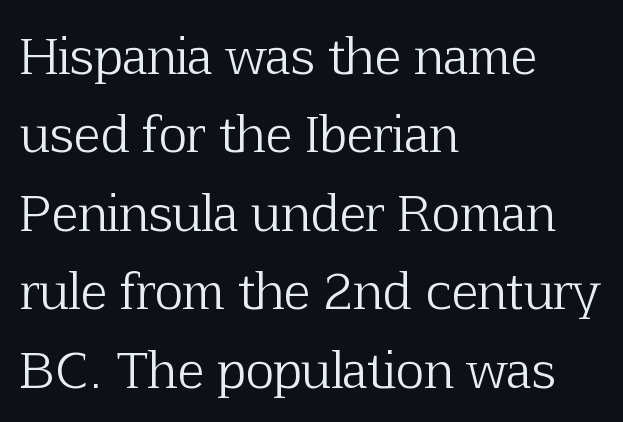
Q: Is the text bold? A: No.
Q: Is the text italic (slanted)? A: No, it is upright.
Q: Is the typeface a serif or a sans-serif typeface? A: Serif.
Q: Is the text underlined? A: No.
Q: How is the paragraph aligned? A: Left-aligned.
Q: Is the spacing between letters normal or unusually wide? A: Normal.
Q: Is the spacing between lines tight, normal or loose? A: Normal.
Q: Width (condensed, normal, or wide)? A: Normal.
Q: Stroke contrast? A: Low.
Q: x-height? A: Medium.
Q: Monospaced? A: No.
